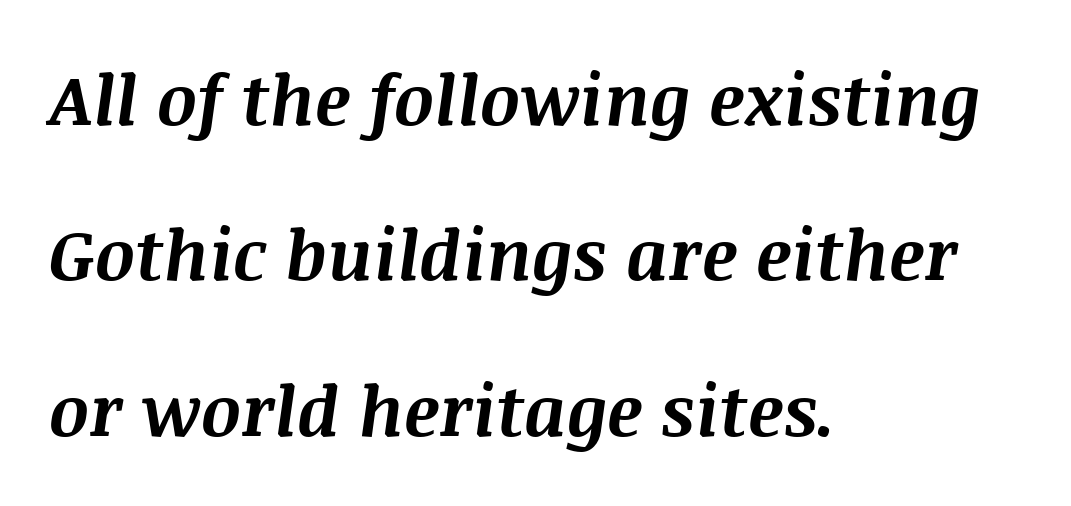
The image shows 70 px bold type, italic (leaning right); set left-aligned, loose line spacing (2.22x), normal letter spacing, not underlined; medium stroke contrast and a large x-height.
